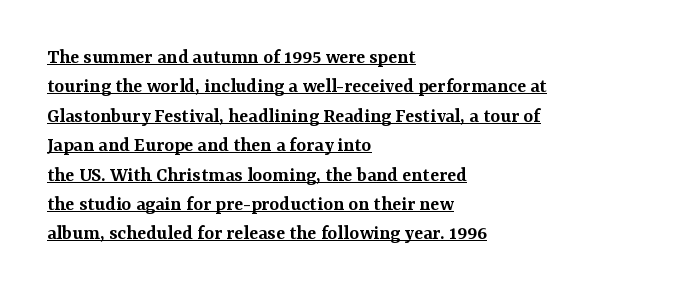
Whoever set this chose a conventional vertical rhythm. Line starts are locked; line ends wander. Posture: upright roman. Words appear dense and cohesive because spacing is normal. Quick note: underline on. Students, this is semibold: more ink than regular, less than bold.
